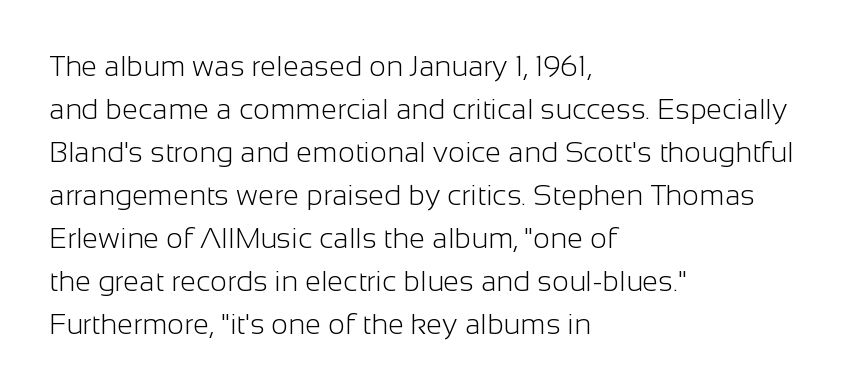
Observe the absence of serifs on each vertical stroke in this sample. Posture: straight, roman, zero tilt. Short and long lines alike share a common starting point at left. Letter spacing: default.
